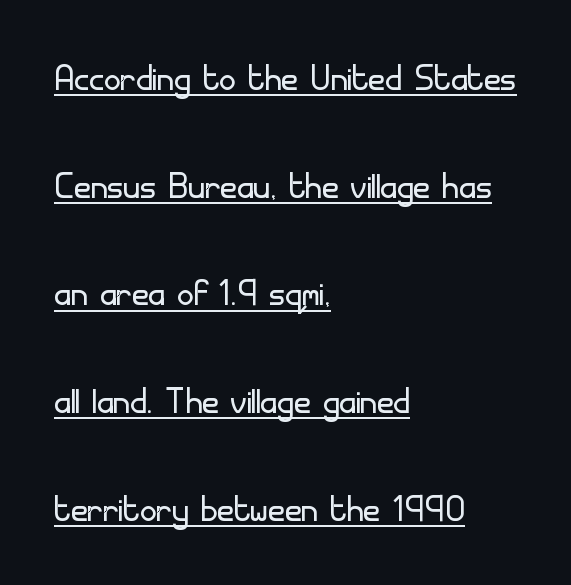
Nothing sits at the stroke ends, so this counts as sans-serif. Students, observe: this is what heavily led, spacious text looks like. The lines in this sample share a left origin and differ only in where they stop. Is the type heavy? It reads as light-to-regular instead. The letters stand upright; this is a roman face. Emphasis is given by a line drawn under the lettering.
